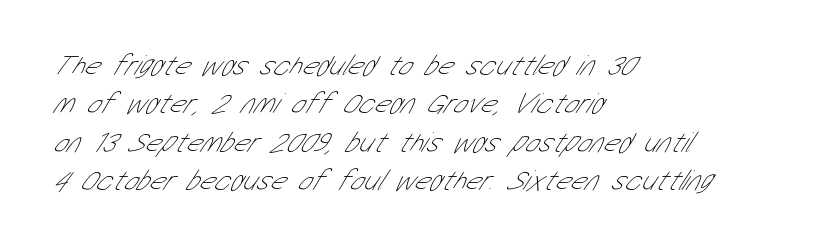
Q: Is the text bold? A: No.
Q: Is the typeface a serif or a sans-serif typeface? A: Sans-serif.
Q: Is the text underlined? A: No.
Q: How is the paragraph aligned? A: Left-aligned.
Q: Is the spacing between letters normal or unusually wide? A: Normal.
Q: Is the spacing between lines tight, normal or loose? A: Normal.
Q: Width (condensed, normal, or wide)? A: Condensed.
Q: Stroke contrast? A: Low.
Q: x-height? A: Medium.
Q: Monospaced? A: No.
